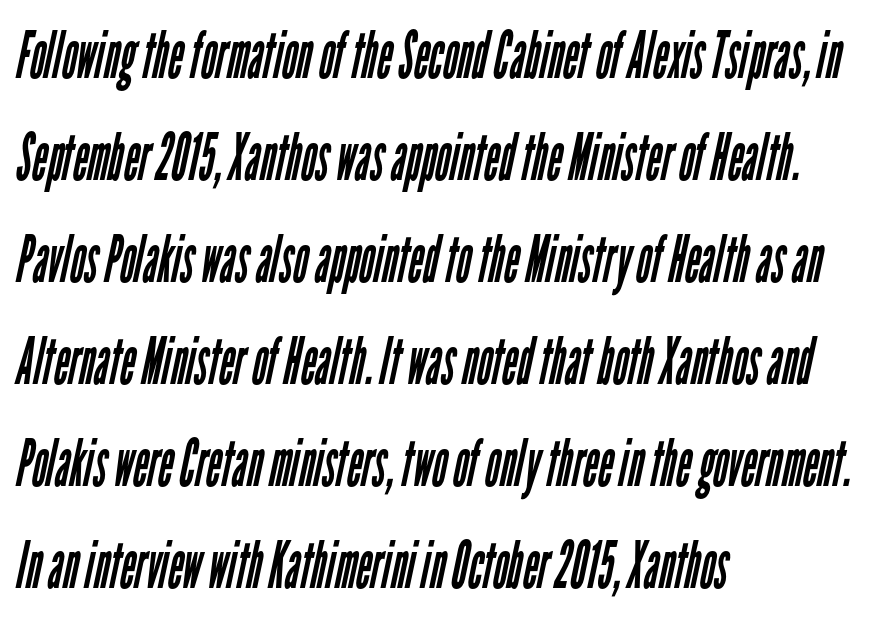
Each row of text sits above clean, open space. The weight tops out at a normal text grade. Look at the tracking — it's just the regular setting, nothing added. If you drew a ruler down the left edge, every line would touch it. The glyphs in this specimen are sans serif. What's the leading like? Ordinary, nothing unusual.
